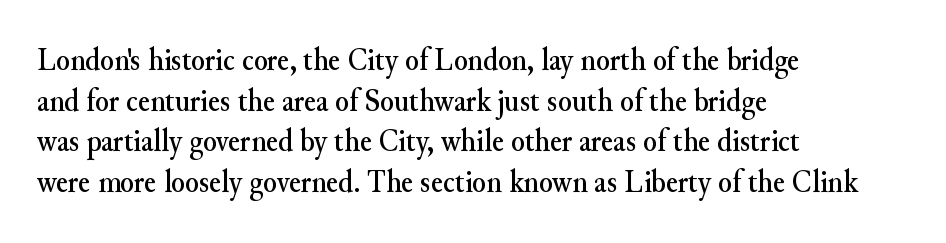
These lines were composed using upright roman letters. A serif font was chosen for this passage. Notice how the passage keeps a crisp vertical edge on the left only. This rendering leaves character spacing at its baseline value. The passage shown stacks its lines at a standard gap. The gap between lines stays unmarked.
